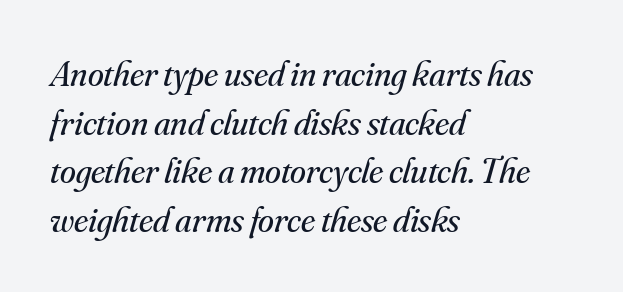
The image shows 36 px regular-weight serif type, italic (leaning right); set left-aligned, normal line spacing (1.35x), normal letter spacing, not underlined; medium stroke contrast and a small x-height.
